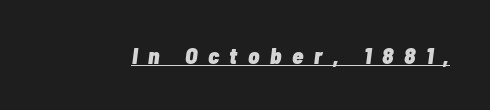
{"italic": "yes", "lean": "right", "slant_degrees": 7, "bold": "yes", "underline": "yes", "letter_spacing": "wide", "letter_spacing_em": 0.46, "glyph_px": 23}
